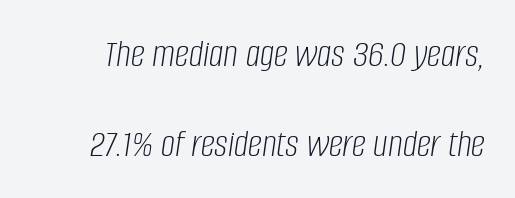
Each letter keeps its own natural width here, so spacing adapts to shape. Tracking here is standard; glyphs follow each other at the usual distance. A clean baseline with only descenders dipping below it. The weight tops out at a normal text grade. Each new line begins a long way beneath the previous one. Designer's note — italics engaged.
